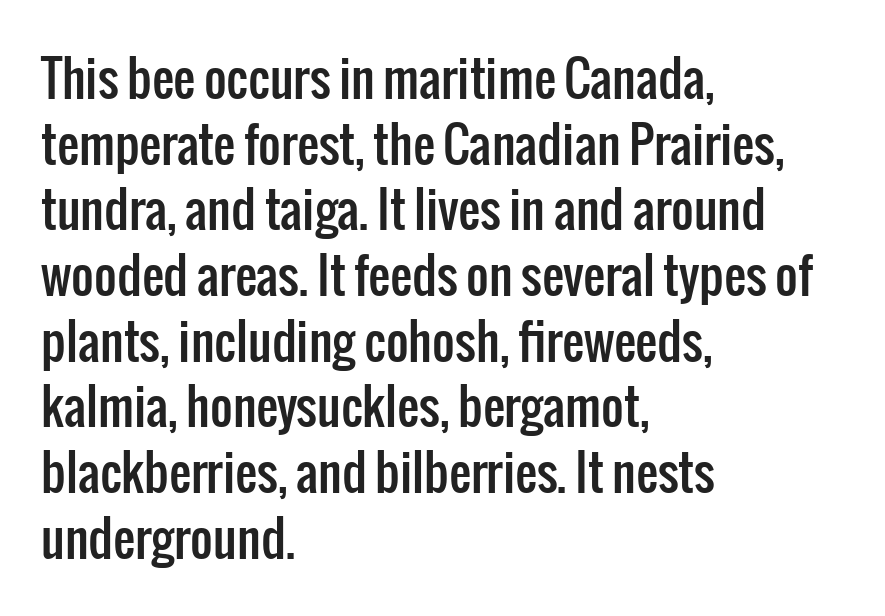
Descender tails drop into unmarked territory. Serif or sans? Sans — the stroke terminals are bare. This sample uses an upright cut, with every glyph sitting square on the baseline. The letters advance in unequal steps, a hallmark of proportional type. Layout note: lines flush left. Default kerning and tracking; the words read as compact shapes.
